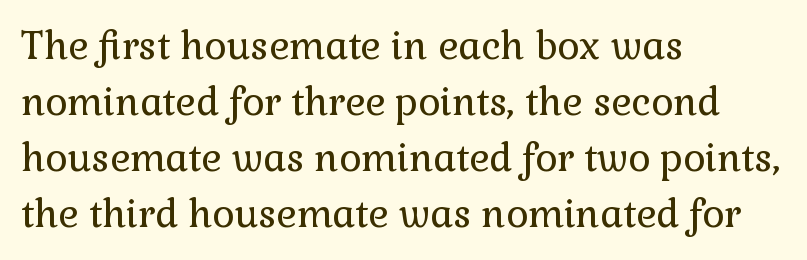
The image shows 38 px regular-weight serif type, upright; set left-aligned, normal line spacing (1.47x), normal letter spacing, not underlined; a medium x-height.
